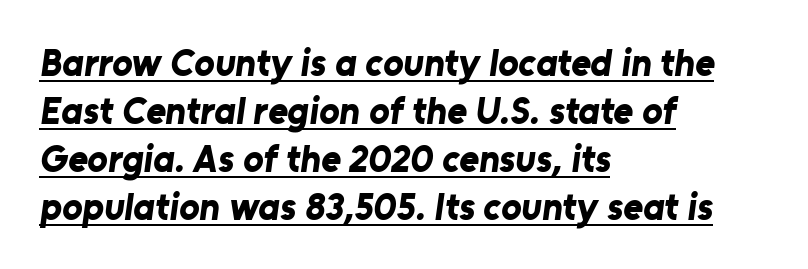
The image shows 38 px bold sans-serif type; set left-aligned, normal line spacing (1.26x), normal letter spacing, underlined; low stroke contrast and a medium x-height.
